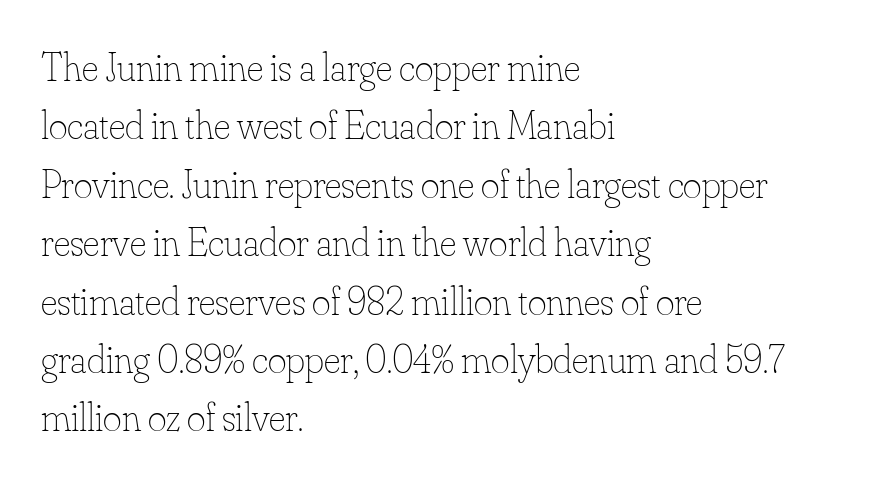
{"italic": "no", "bold": "no", "weight": "thin", "width": "normal", "stroke_contrast": "low", "x_height": "small", "monospaced": "no", "underline": "no", "align": "left", "line_spacing": "normal", "line_spacing_ratio": 1.46, "letter_spacing": "normal", "letter_spacing_em": 0.0, "glyph_px": 40}
